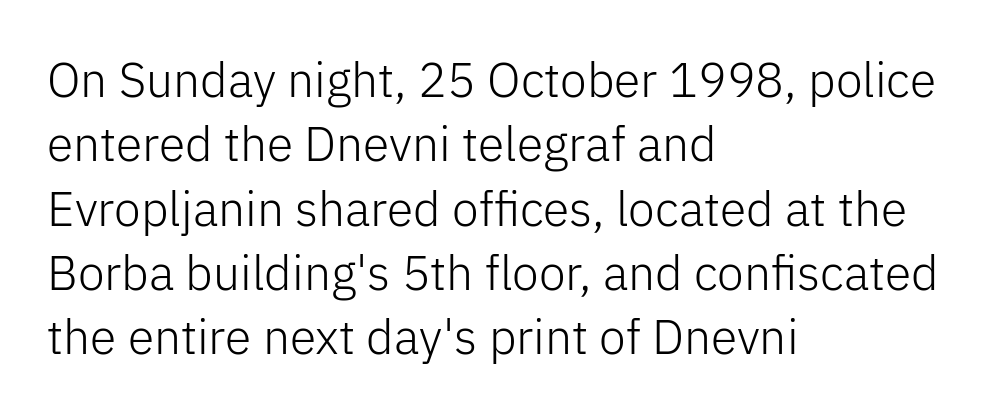
Q: Is the text bold? A: No.
Q: Is the text italic (slanted)? A: No, it is upright.
Q: Is the typeface a serif or a sans-serif typeface? A: Sans-serif.
Q: Is the text underlined? A: No.
Q: How is the paragraph aligned? A: Left-aligned.
Q: Is the spacing between letters normal or unusually wide? A: Normal.
Q: Is the spacing between lines tight, normal or loose? A: Normal.
Q: Width (condensed, normal, or wide)? A: Normal.
Q: Stroke contrast? A: Low.
Q: x-height? A: Medium.
Q: Monospaced? A: No.
